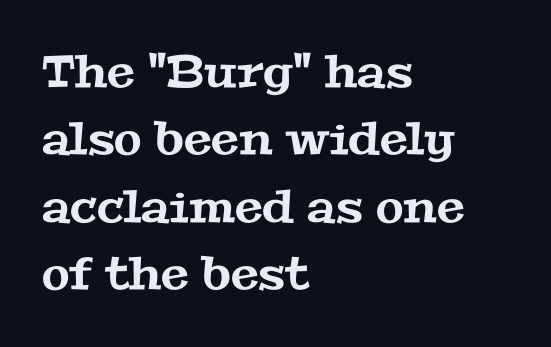
The image shows 45 px wide serif type; set left-aligned, normal line spacing (1.5x), normal letter spacing, not underlined; medium stroke contrast and a medium x-height.
